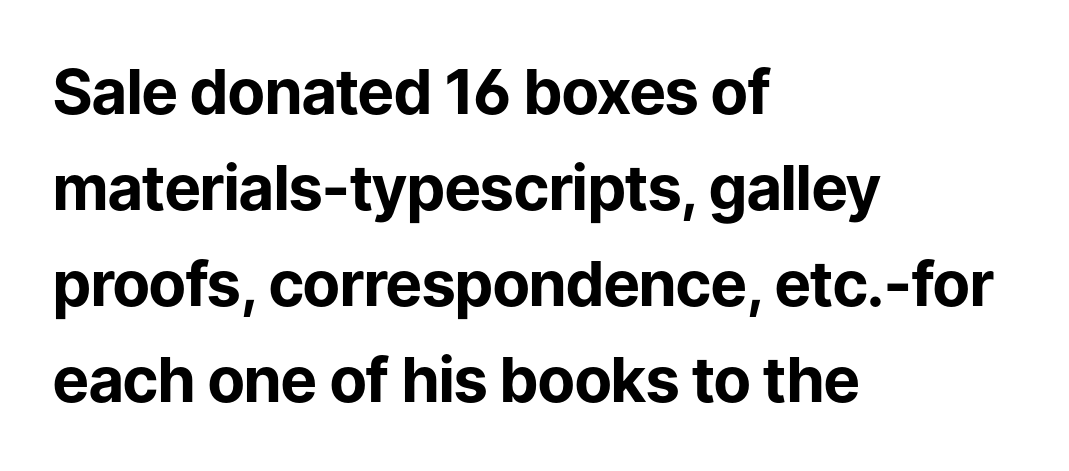
{"serif": "no", "italic": "no", "bold": "yes", "weight": "bold", "width": "normal", "stroke_contrast": "low", "x_height": "medium", "monospaced": "no", "underline": "no", "align": "left", "line_spacing": "normal", "line_spacing_ratio": 1.55, "letter_spacing": "normal", "letter_spacing_em": 0.0, "glyph_px": 62}
